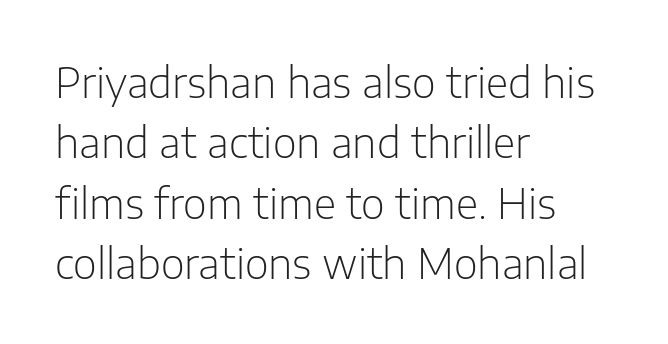
{"serif": "no", "italic": "no", "bold": "no", "weight": "light", "width": "normal", "stroke_contrast": "low", "x_height": "medium", "monospaced": "no", "underline": "no", "align": "left", "line_spacing": "normal", "line_spacing_ratio": 1.47, "letter_spacing": "normal", "letter_spacing_em": 0.0, "glyph_px": 41}
